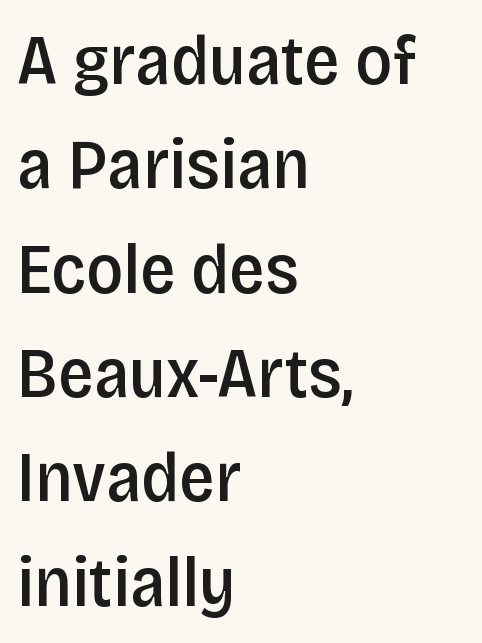
The image shows 71 px semibold, condensed sans-serif type, upright; set left-aligned, normal line spacing (1.47x), normal letter spacing, not underlined; low stroke contrast and a large x-height.
